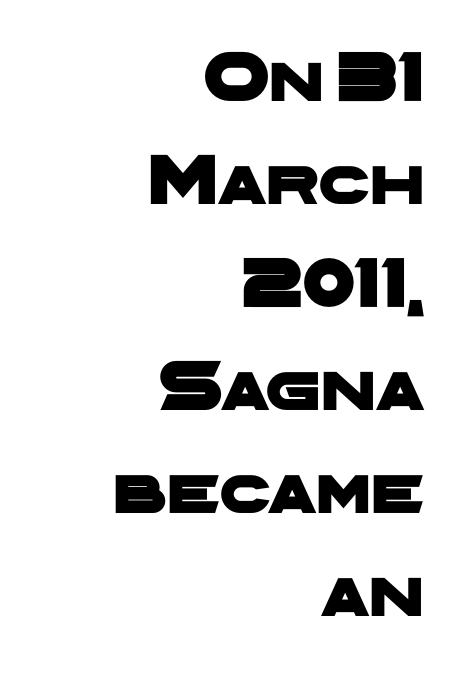
{"serif": "no", "width": "wide", "stroke_contrast": "low", "x_height": "medium", "monospaced": "no", "underline": "no", "align": "right", "line_spacing": "normal", "line_spacing_ratio": 1.41, "letter_spacing": "normal", "letter_spacing_em": 0.0, "glyph_px": 73}
